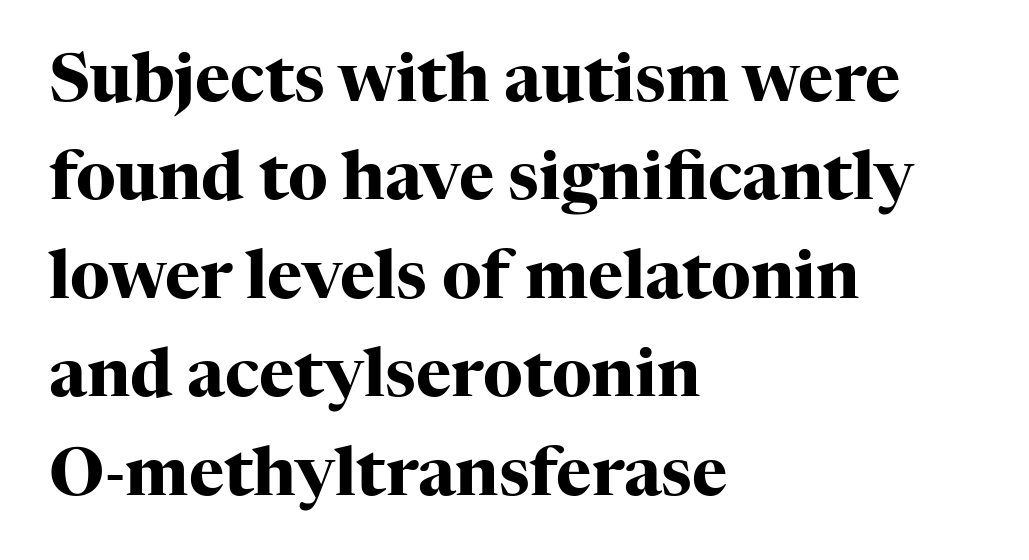
Q: Is the text bold? A: Yes.
Q: Is the text italic (slanted)? A: No, it is upright.
Q: Is the typeface a serif or a sans-serif typeface? A: Serif.
Q: Is the text underlined? A: No.
Q: How is the paragraph aligned? A: Left-aligned.
Q: Is the spacing between letters normal or unusually wide? A: Normal.
Q: Is the spacing between lines tight, normal or loose? A: Normal.
Q: Width (condensed, normal, or wide)? A: Normal.
Q: Stroke contrast? A: High.
Q: x-height? A: Medium.
Q: Monospaced? A: No.
